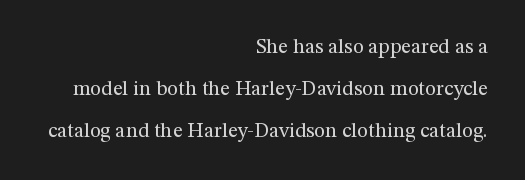
Notice the wide empty band between every row — that's loose leading. Notice how the stems are strictly vertical — no italics here. Nothing unusual about the tracking: characters are spaced as the font intends. Weight: in the light-to-regular range. Honestly, there is no underline to notice here at all. Layout note: lines flush right.
